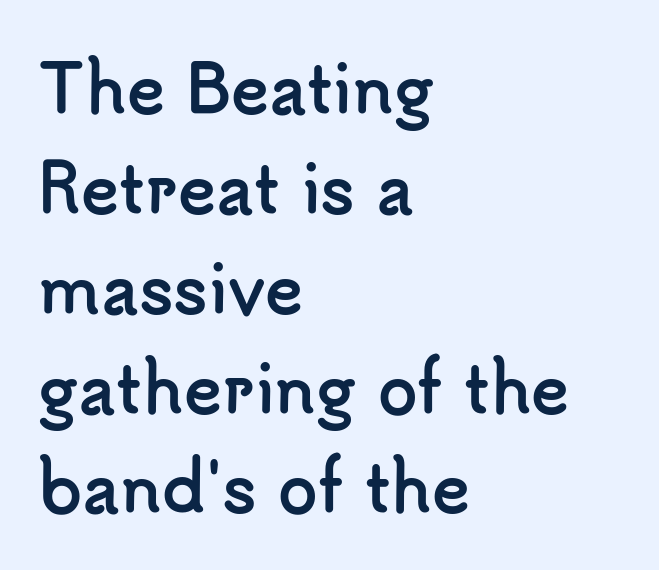
The image shows 64 px semibold sans-serif type, upright; set left-aligned, normal line spacing (1.56x), normal letter spacing, not underlined; low stroke contrast and a small x-height.
